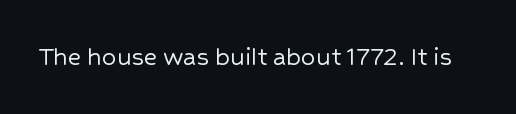
The letterforms sit shoulder to shoulder at normal distance. Vertical strokes here are truly vertical. Proportional: the letters do not fall into vertical columns. The specimen omits any rule beneath the text block's lines. Typographically, this falls in the sans-serif category.
